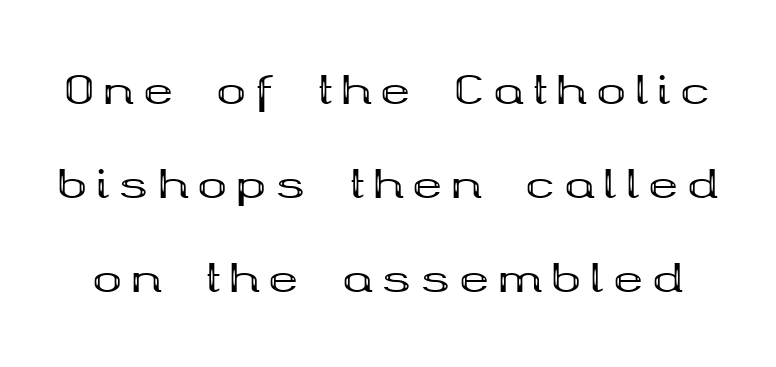
{"serif": "yes", "italic": "no", "bold": "yes", "weight": "bold", "width": "wide", "stroke_contrast": "medium", "x_height": "medium", "monospaced": "no", "underline": "no", "line_spacing": "loose", "line_spacing_ratio": 2.35, "letter_spacing": "wide", "letter_spacing_em": 0.23, "glyph_px": 40}
